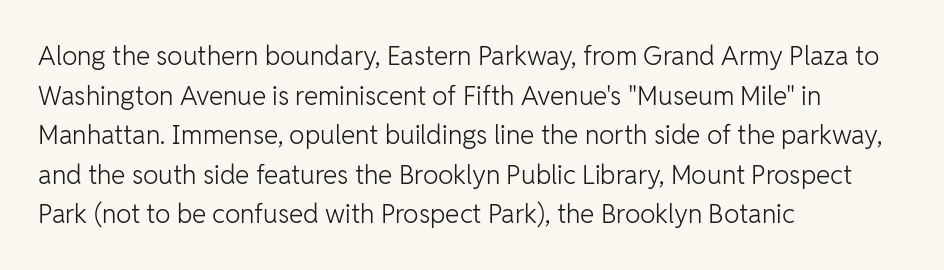
Q: Is the text bold? A: No.
Q: Is the text italic (slanted)? A: No, it is upright.
Q: Is the text underlined? A: No.
Q: How is the paragraph aligned? A: Left-aligned.
Q: Is the spacing between letters normal or unusually wide? A: Normal.
Q: Is the spacing between lines tight, normal or loose? A: Normal.
